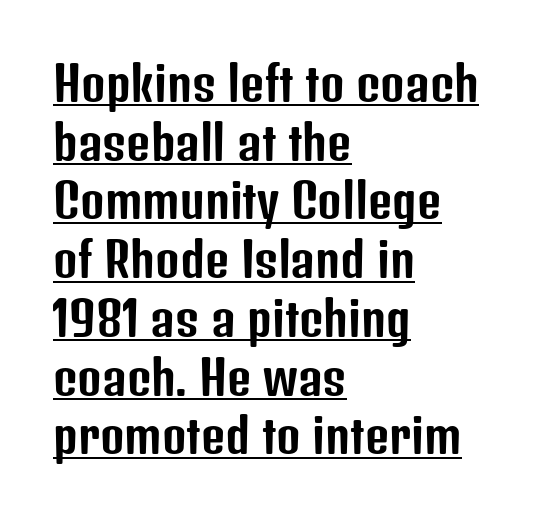
The image shows 47 px condensed sans-serif type, upright; set left-aligned, normal line spacing (1.25x), normal letter spacing, underlined; low stroke contrast and a medium x-height.
